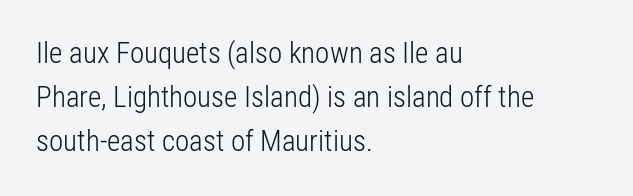
{"serif": "no", "italic": "no", "bold": "no", "weight": "light", "width": "condensed", "stroke_contrast": "low", "x_height": "medium", "monospaced": "no", "underline": "no", "align": "left", "line_spacing": "normal", "line_spacing_ratio": 1.52, "letter_spacing": "normal", "letter_spacing_em": 0.0, "glyph_px": 29}
